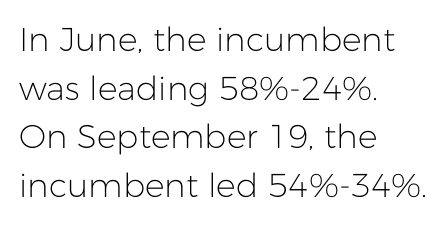
The image shows 33 px light sans-serif type, upright; set left-aligned, normal line spacing (1.47x), normal letter spacing, not underlined; low stroke contrast and a medium x-height.
